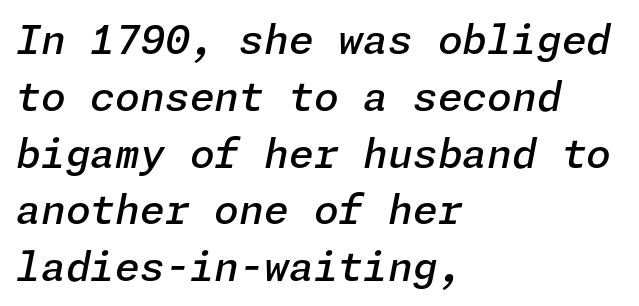
{"italic": "yes", "lean": "right", "slant_degrees": 11, "bold": "semi", "weight": "semibold", "width": "normal", "stroke_contrast": "low", "x_height": "medium", "underline": "no", "align": "left", "line_spacing": "normal", "line_spacing_ratio": 1.42, "letter_spacing": "normal", "letter_spacing_em": 0.0, "glyph_px": 40}
